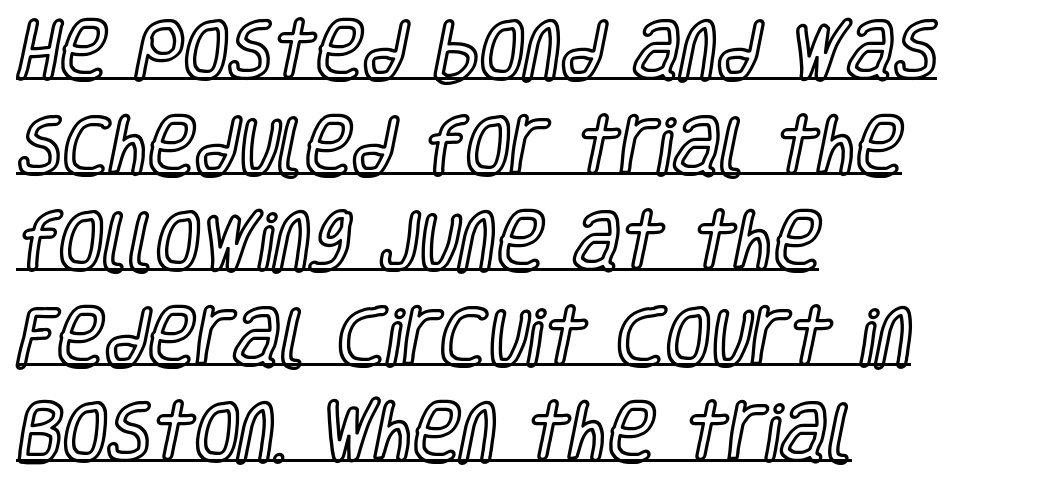
Q: Is the text italic (slanted)? A: Yes.
Q: Is the text underlined? A: Yes.
Q: How is the paragraph aligned? A: Left-aligned.
Q: Is the spacing between letters normal or unusually wide? A: Normal.
Q: Is the spacing between lines tight, normal or loose? A: Normal.
Q: Width (condensed, normal, or wide)? A: Condensed.
Q: x-height? A: Large.
Q: Monospaced? A: No.
